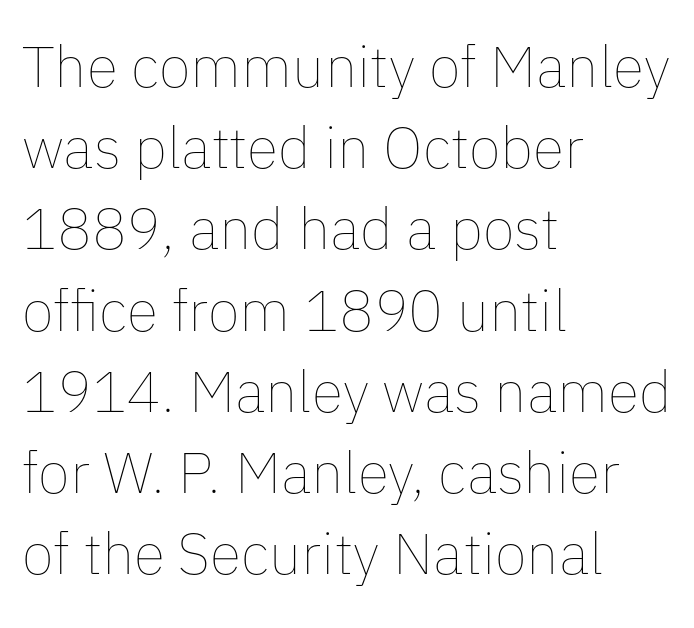
Leading matches the norm, producing a regular column. The gaps between neighbouring characters are ordinary and unremarkable. Do the characters align in a grid? No, the font is proportional. Stems and bowls with no extra thickness — not bold.
